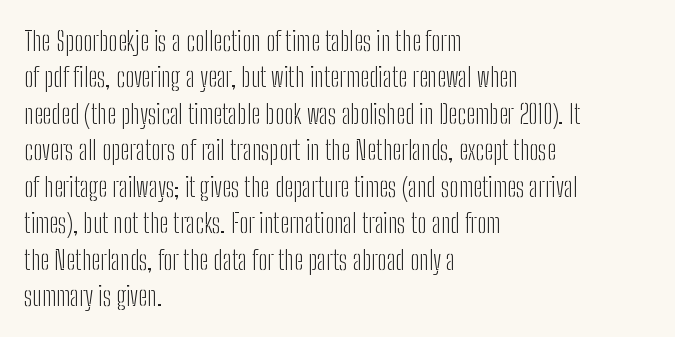
{"italic": "no", "bold": "no", "underline": "no", "align": "left", "line_spacing": "normal", "line_spacing_ratio": 1.35, "letter_spacing": "normal", "letter_spacing_em": 0.0, "glyph_px": 27}
